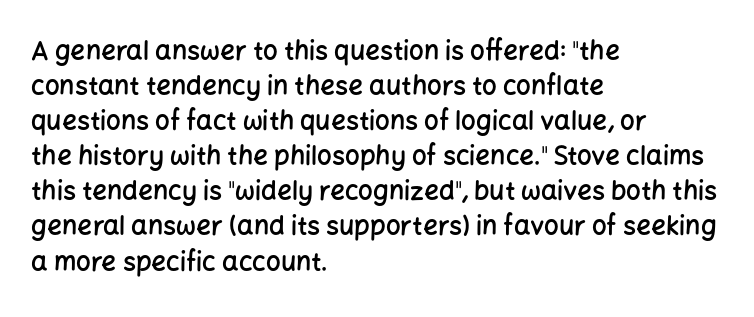
The image shows 26 px text type, upright; set left-aligned, normal line spacing (1.35x), normal letter spacing, not underlined.
